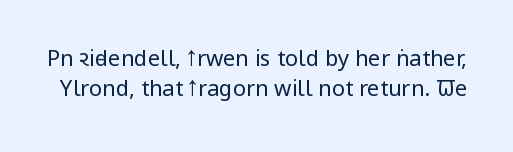
The image shows 22 px text type, upright; set normal line spacing (1.37x), normal letter spacing, not underlined.
